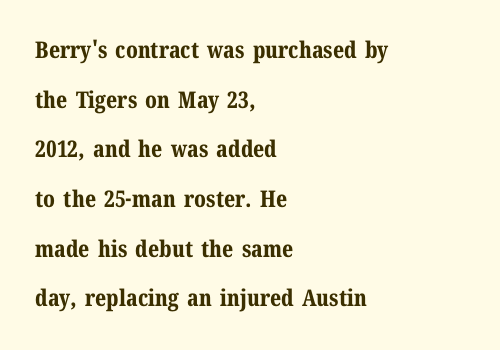
Upright lettering throughout. In terms of letterspacing, this is plain default setting. Leftover space on each line is placed entirely after the last word. The face used here has the dense, thick strokes of a bold.
